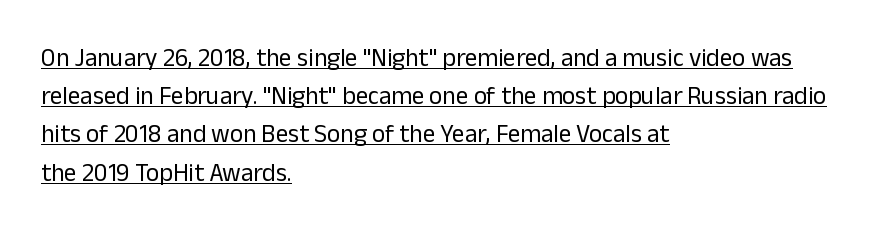
{"italic": "no", "bold": "no", "underline": "yes", "align": "left", "line_spacing": "normal", "line_spacing_ratio": 1.53, "letter_spacing": "normal", "letter_spacing_em": 0.0, "glyph_px": 25}
